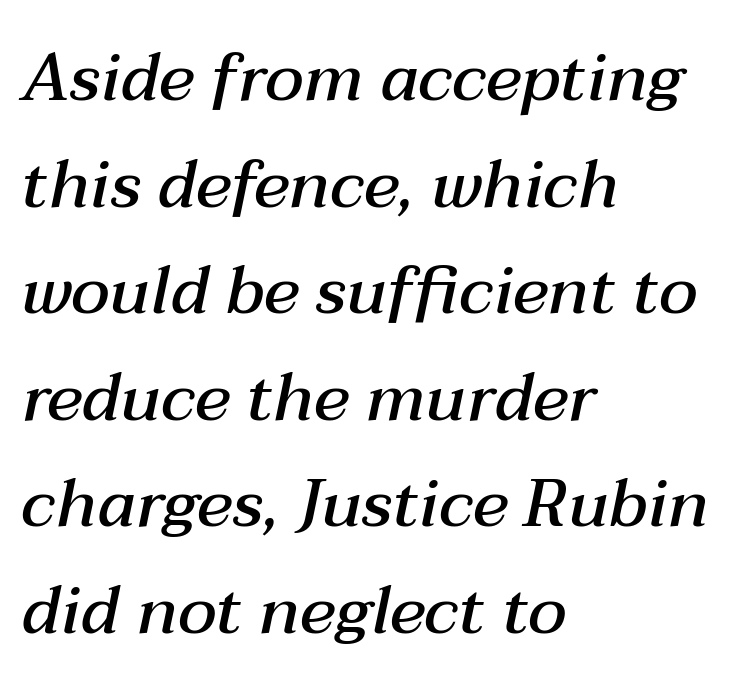
Q: Is the text bold? A: Semi-bold.
Q: Is the text italic (slanted)? A: Yes, it leans right by about 12 degrees.
Q: Is the text underlined? A: No.
Q: How is the paragraph aligned? A: Left-aligned.
Q: Is the spacing between letters normal or unusually wide? A: Normal.
Q: Is the spacing between lines tight, normal or loose? A: Normal.
Q: Width (condensed, normal, or wide)? A: Normal.
Q: Stroke contrast? A: Medium.
Q: x-height? A: Medium.
Q: Monospaced? A: No.
